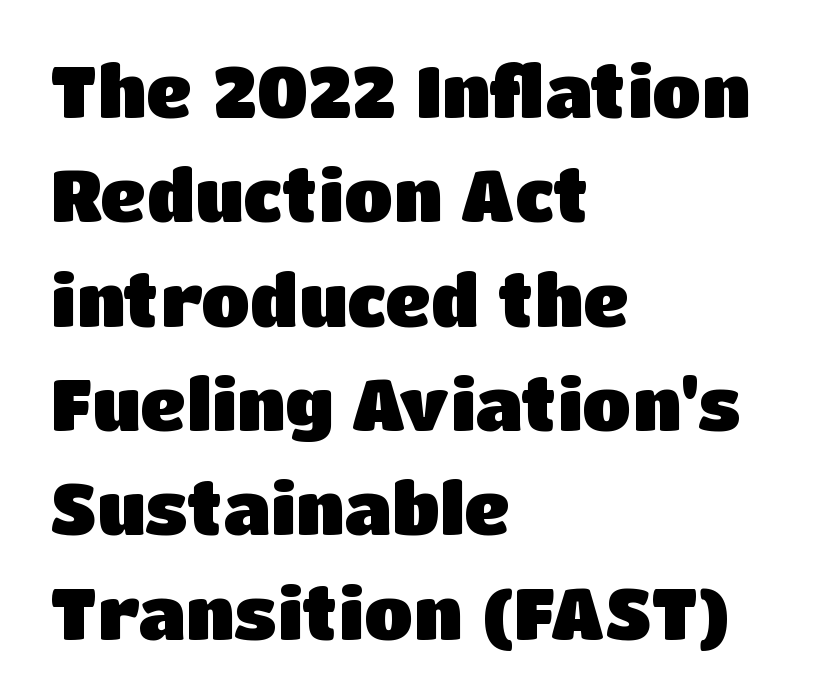
The image shows 71 px heavy sans-serif type, upright; set left-aligned, normal line spacing (1.47x), normal letter spacing, not underlined; low stroke contrast and a large x-height.
